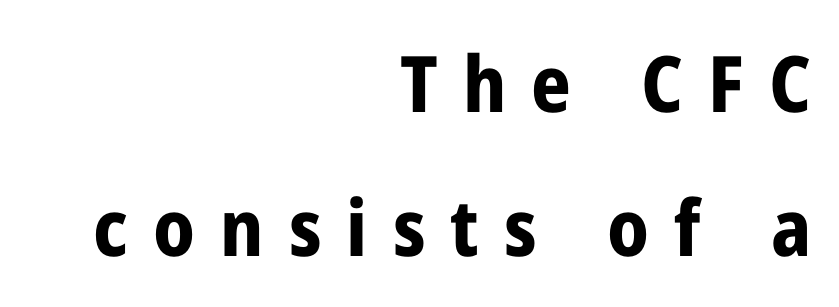
Q: Is the text bold? A: Yes.
Q: Is the text italic (slanted)? A: No, it is upright.
Q: Is the typeface a serif or a sans-serif typeface? A: Sans-serif.
Q: Is the text underlined? A: No.
Q: How is the paragraph aligned? A: Right-aligned.
Q: Is the spacing between letters normal or unusually wide? A: Unusually wide.
Q: Width (condensed, normal, or wide)? A: Condensed.
Q: Stroke contrast? A: Low.
Q: x-height? A: Medium.
Q: Monospaced? A: No.
